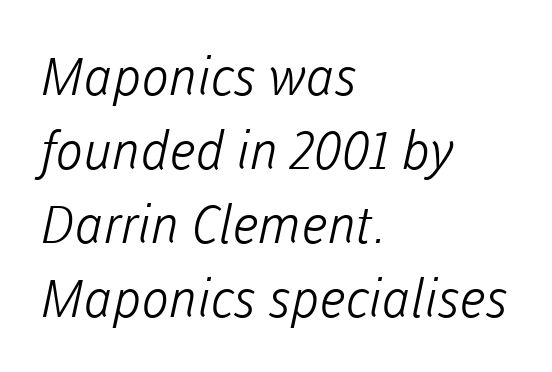
Q: Is the text bold? A: No.
Q: Is the typeface a serif or a sans-serif typeface? A: Sans-serif.
Q: Is the text underlined? A: No.
Q: How is the paragraph aligned? A: Left-aligned.
Q: Is the spacing between letters normal or unusually wide? A: Normal.
Q: Is the spacing between lines tight, normal or loose? A: Normal.
Q: Width (condensed, normal, or wide)? A: Normal.
Q: Stroke contrast? A: Low.
Q: x-height? A: Medium.
Q: Monospaced? A: No.
